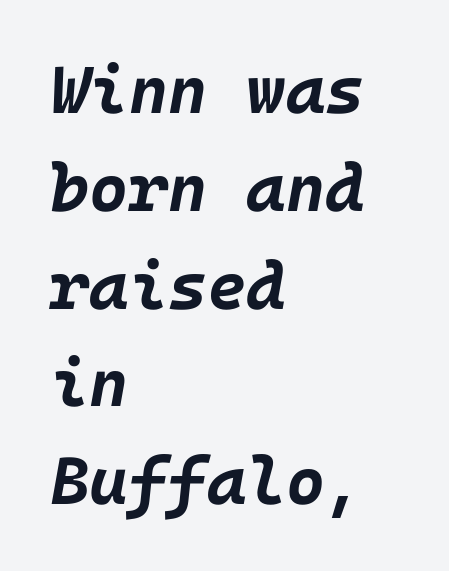
The image shows 67 px bold type, italic (leaning right); set left-aligned, normal line spacing (1.46x), normal letter spacing, not underlined; low stroke contrast and a large x-height.
